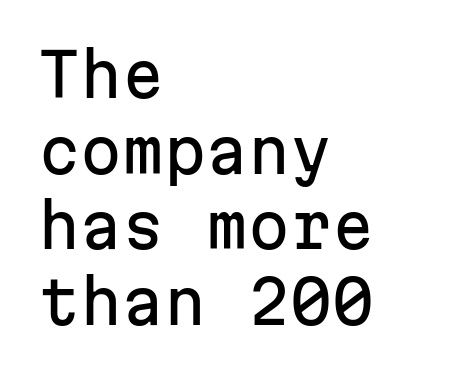
Posture: upright roman. Honestly, the row spacing looks completely unremarkable. Notice how the passage keeps a crisp vertical edge on the left only. The passage shown has conventional tracking throughout. Regarding serifs, this sample does without them. The face used here is monospaced, like something from a code editor.
